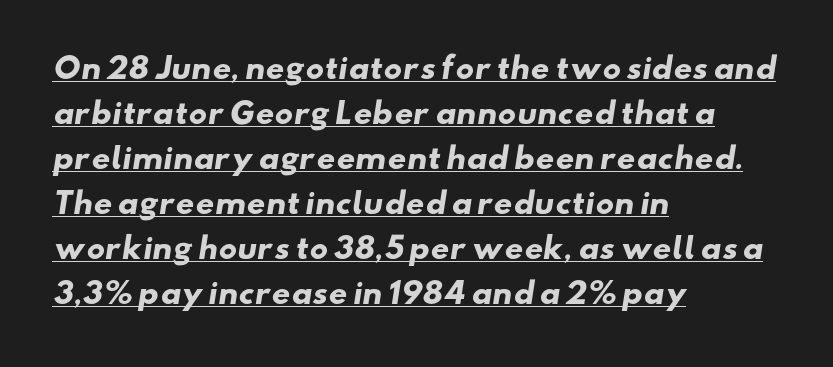
Q: Is the text bold? A: Yes.
Q: Is the typeface a serif or a sans-serif typeface? A: Sans-serif.
Q: Is the text underlined? A: Yes.
Q: How is the paragraph aligned? A: Left-aligned.
Q: Is the spacing between letters normal or unusually wide? A: Normal.
Q: Is the spacing between lines tight, normal or loose? A: Normal.
Q: Width (condensed, normal, or wide)? A: Wide.
Q: Stroke contrast? A: Low.
Q: x-height? A: Small.
Q: Monospaced? A: No.
